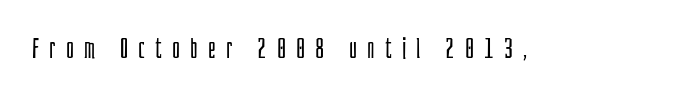
The image shows 27 px text type, upright; set unusually wide letter spacing (+0.38 em), not underlined.
